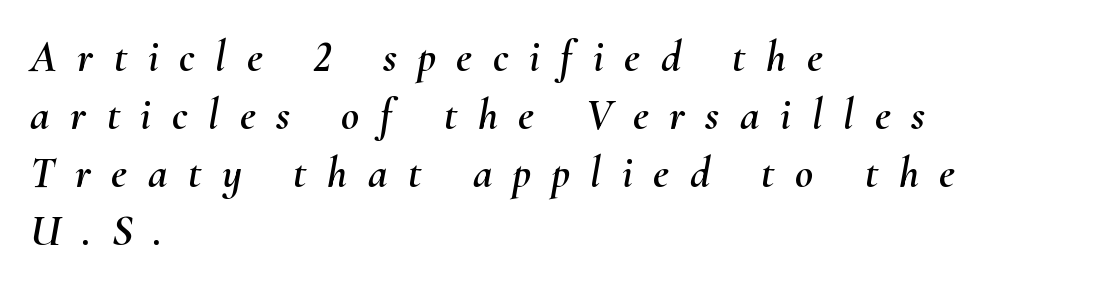
{"italic": "yes", "lean": "right", "slant_degrees": 10, "width": "normal", "stroke_contrast": "medium", "x_height": "small", "monospaced": "no", "underline": "no", "align": "left", "line_spacing": "normal", "line_spacing_ratio": 1.32, "letter_spacing": "wide", "letter_spacing_em": 0.47, "glyph_px": 44}
